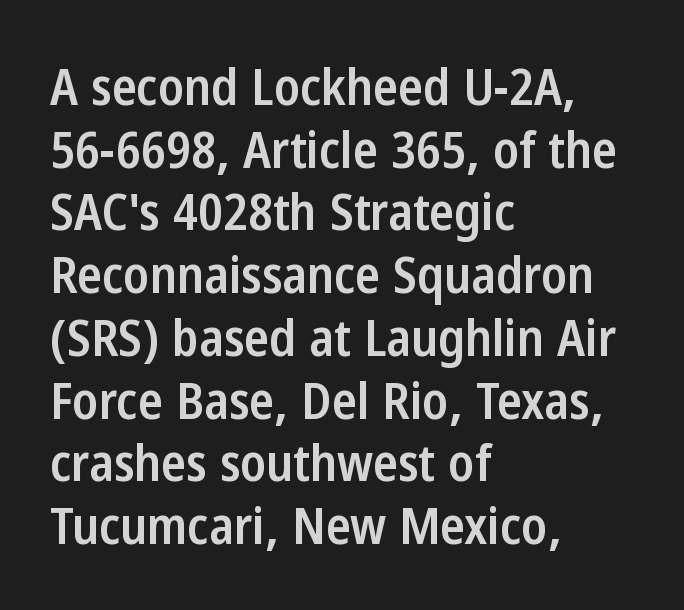
{"serif": "no", "italic": "no", "bold": "semi", "weight": "semibold", "width": "condensed", "stroke_contrast": "low", "x_height": "medium", "monospaced": "no", "underline": "no", "align": "left", "line_spacing_ratio": 1.23, "letter_spacing": "normal", "letter_spacing_em": 0.0, "glyph_px": 51}
